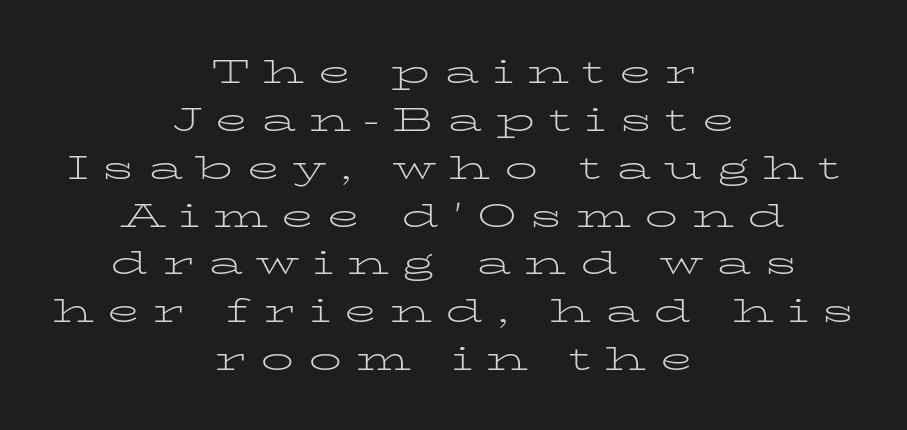
The lettering stays uniformly vertical, giving the passage a roman look. The letterforms stand isolated, each surrounded by extra space. Does the leading feel generous? No, just average. The passage shown is typed in a proportional face where columns would drift. The type family on display is of the serif kind. Check the space under the baseline: it is left empty.
